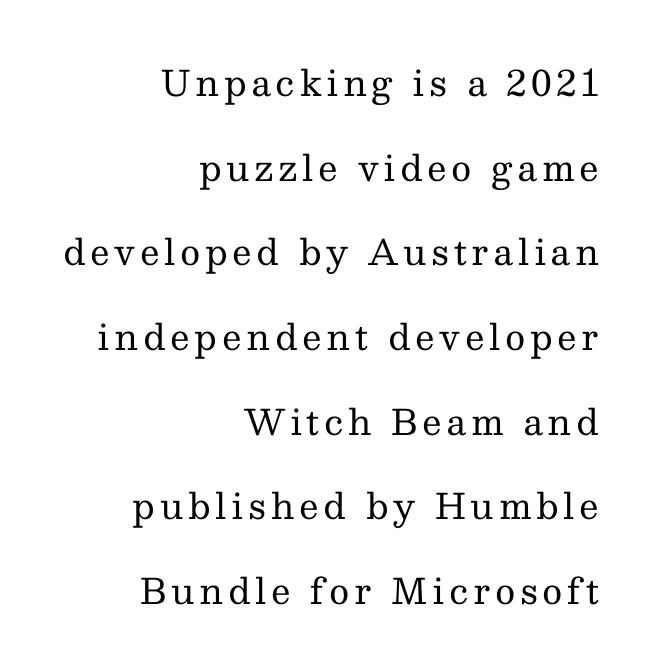
Q: Is the text bold? A: No.
Q: Is the text italic (slanted)? A: No, it is upright.
Q: Is the typeface a serif or a sans-serif typeface? A: Serif.
Q: Is the text underlined? A: No.
Q: How is the paragraph aligned? A: Right-aligned.
Q: Is the spacing between lines tight, normal or loose? A: Loose.
Q: Width (condensed, normal, or wide)? A: Normal.
Q: Stroke contrast? A: Medium.
Q: x-height? A: Medium.
Q: Monospaced? A: No.
